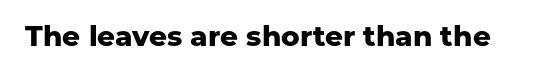
{"serif": "no", "italic": "no", "bold": "yes", "weight": "heavy", "width": "normal", "stroke_contrast": "low", "x_height": "medium", "monospaced": "no", "underline": "no", "letter_spacing": "normal", "letter_spacing_em": 0.0, "glyph_px": 28}
